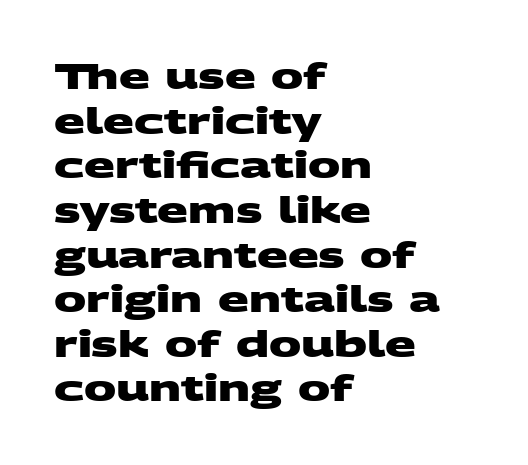
This rendering employs a face without finishing strokes, i.e., a sans-serif. Short note: letters normally spaced. Every letter is thick-stroked: bold, no question. The space beneath each line is pristine and unruled. Caption: multi-line text, flush left, ragged right.
